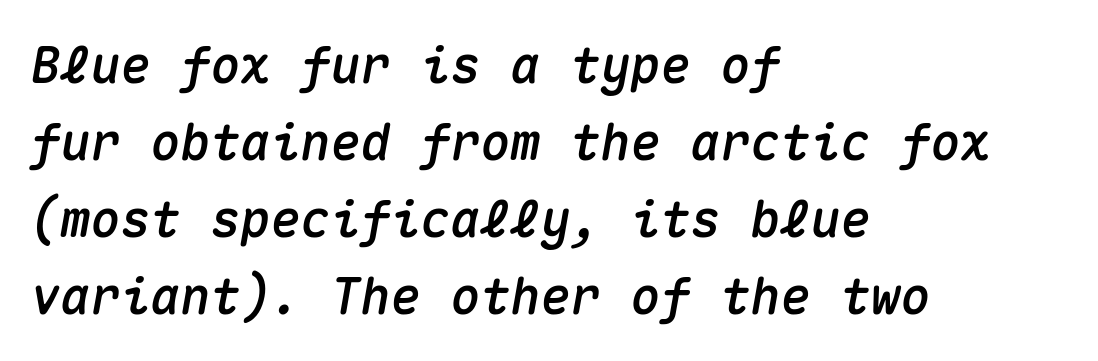
The image shows 50 px text type, italic (leaning right), monospaced; set left-aligned, normal line spacing (1.54x), normal letter spacing, not underlined; medium stroke contrast and a medium x-height.
